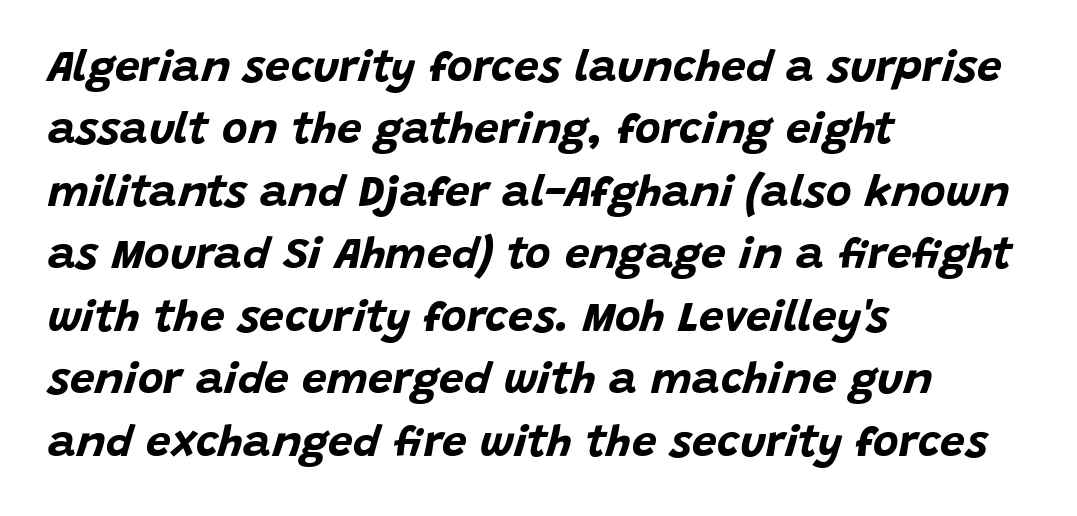
Q: Is the text bold? A: Yes.
Q: Is the text italic (slanted)? A: Yes, it leans right by about 15 degrees.
Q: Is the text underlined? A: No.
Q: How is the paragraph aligned? A: Left-aligned.
Q: Is the spacing between letters normal or unusually wide? A: Normal.
Q: Is the spacing between lines tight, normal or loose? A: Normal.
Q: Width (condensed, normal, or wide)? A: Normal.
Q: Stroke contrast? A: Low.
Q: x-height? A: Large.
Q: Monospaced? A: No.
